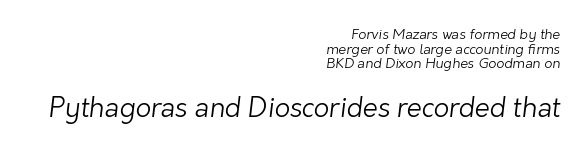
{"bold": "no", "underline": "no", "align": "right", "line_spacing": "tight", "line_spacing_ratio": 1.05, "letter_spacing": "normal", "letter_spacing_em": 0.0, "larger_block": "second", "size_ratio": 1.93, "glyph_px": 27}
